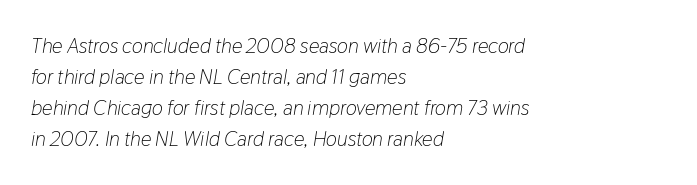
The text carries the slant typical of an italic or oblique font. Nothing unusual about the tracking: characters are spaced as the font intends. Lines of text with bare space underneath. Regarding leading, the lines here are spaced in the standard way. Heaviness? Minimal to ordinary, like unemphasized prose.
